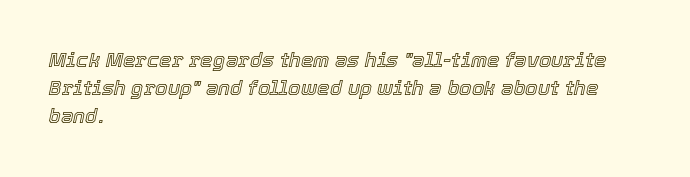
Q: Is the text italic (slanted)? A: Yes, it leans right by about 12 degrees.
Q: Is the text underlined? A: No.
Q: How is the paragraph aligned? A: Left-aligned.
Q: Is the spacing between letters normal or unusually wide? A: Normal.
Q: Is the spacing between lines tight, normal or loose? A: Normal.
